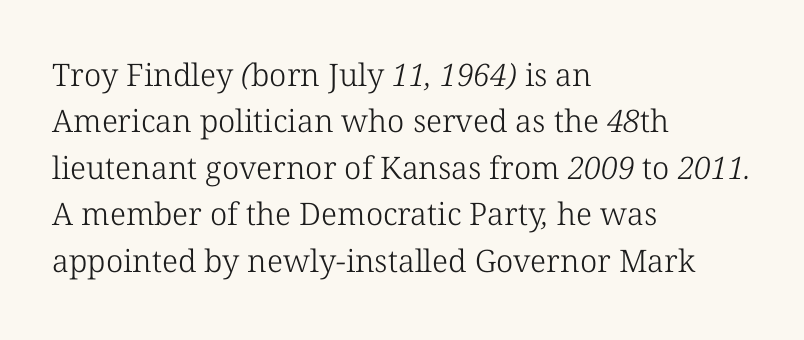
Q: Is the text bold? A: No.
Q: Is the typeface a serif or a sans-serif typeface? A: Serif.
Q: Is the text underlined? A: No.
Q: How is the paragraph aligned? A: Left-aligned.
Q: Is the spacing between letters normal or unusually wide? A: Normal.
Q: Is the spacing between lines tight, normal or loose? A: Normal.
Q: Width (condensed, normal, or wide)? A: Normal.
Q: Stroke contrast? A: Low.
Q: x-height? A: Medium.
Q: Monospaced? A: No.
